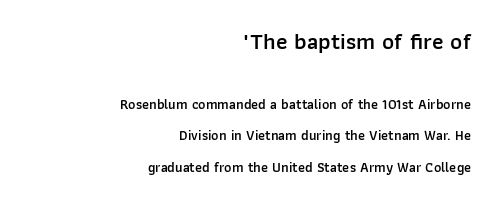
The image shows 23 px text type, upright; set right-aligned, loose line spacing (2.24x), normal letter spacing, not underlined; the first (top) block is 1.64x larger.
